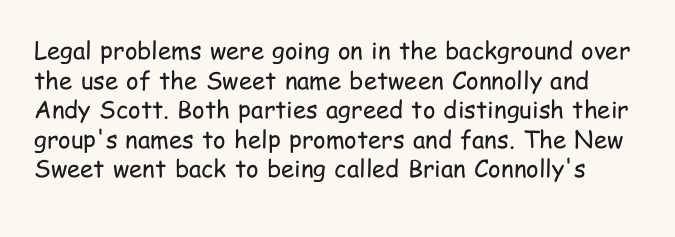
The image shows 24 px text type, upright; set line spacing 1.23x, normal letter spacing, not underlined.
